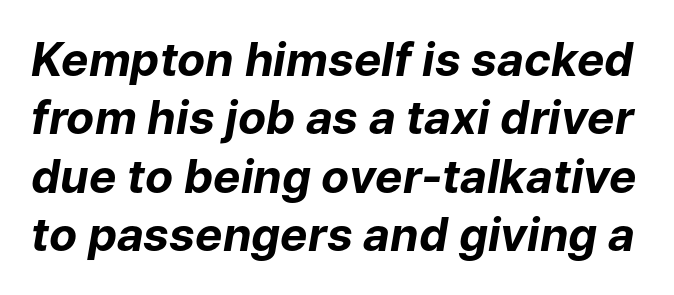
The image shows 46 px bold type, italic (leaning right); set normal line spacing (1.27x), normal letter spacing, not underlined; low stroke contrast and a medium x-height.
